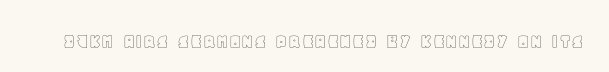
The image shows 22 px text type, upright; set normal letter spacing, not underlined.
